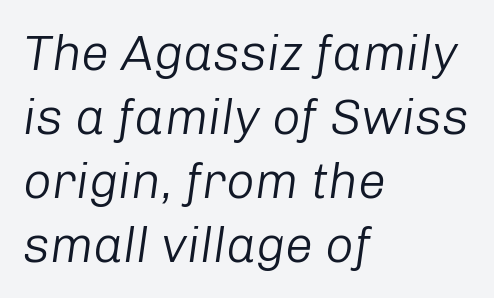
Q: Is the text bold? A: No.
Q: Is the text italic (slanted)? A: Yes, it leans right by about 8 degrees.
Q: Is the text underlined? A: No.
Q: How is the paragraph aligned? A: Left-aligned.
Q: Is the spacing between letters normal or unusually wide? A: Normal.
Q: Is the spacing between lines tight, normal or loose? A: Normal.
Q: Width (condensed, normal, or wide)? A: Normal.
Q: Stroke contrast? A: Low.
Q: x-height? A: Medium.
Q: Monospaced? A: No.
